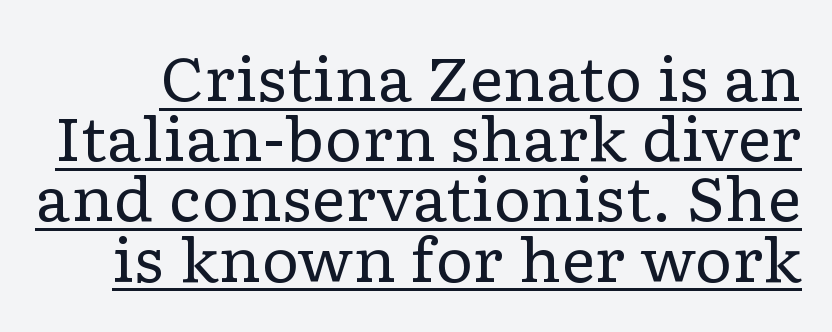
{"serif": "yes", "italic": "no", "bold": "no", "weight": "regular", "width": "wide", "stroke_contrast": "low", "x_height": "medium", "monospaced": "no", "underline": "yes", "line_spacing": "tight", "line_spacing_ratio": 1.02, "letter_spacing": "normal", "letter_spacing_em": 0.0, "glyph_px": 59}
